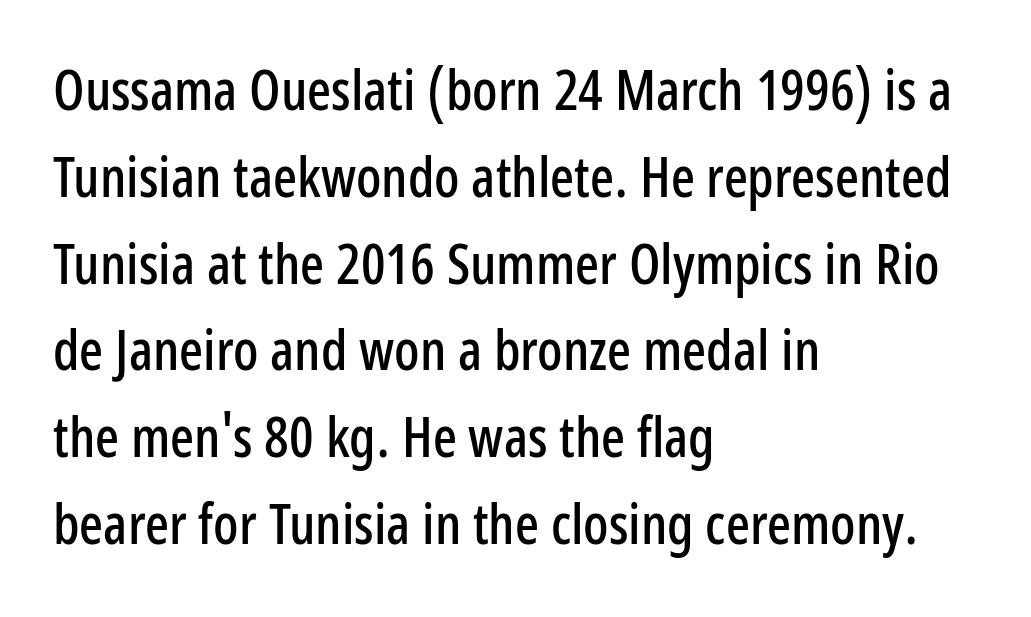
These lines sit exactly where default settings would place them. The horizontal fit of the characters is conventional and even. A typesetter would call this proportional, since set widths differ per character. The text was rendered using a sans face with plain stroke endings.
